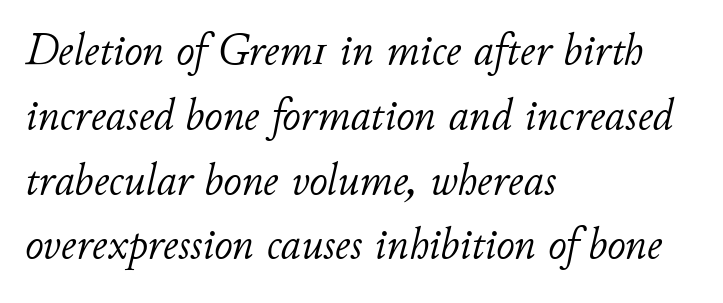
Q: Is the text bold? A: No.
Q: Is the text italic (slanted)? A: Yes, it leans right by about 11 degrees.
Q: Is the text underlined? A: No.
Q: How is the paragraph aligned? A: Left-aligned.
Q: Is the spacing between letters normal or unusually wide? A: Normal.
Q: Is the spacing between lines tight, normal or loose? A: Normal.
Q: Width (condensed, normal, or wide)? A: Normal.
Q: Stroke contrast? A: Low.
Q: x-height? A: Small.
Q: Monospaced? A: No.
